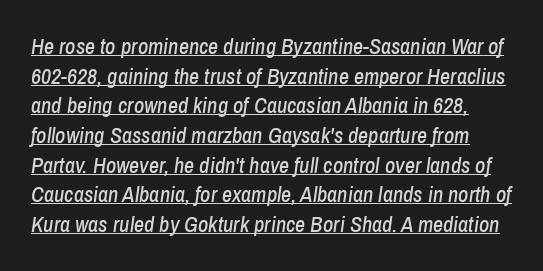
Each line of the rendering has a horizontal stroke beneath the glyphs. Normally led — the rows are evenly, conventionally spaced. The letters are slanted; this is an italic face. Is the letter spacing exaggerated? No — it looks like the ordinary default.
